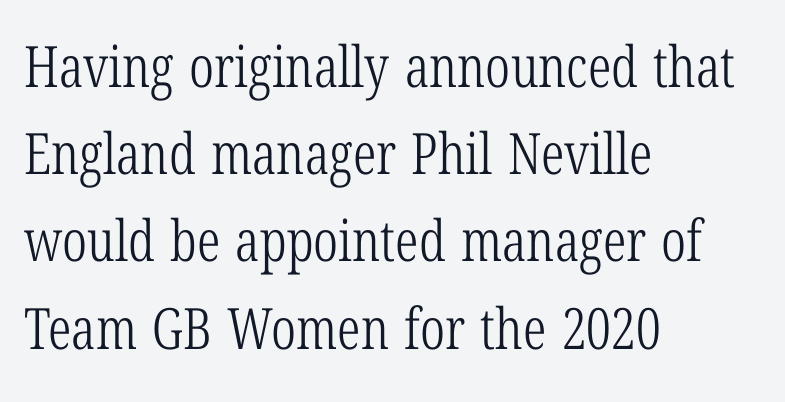
The image shows 57 px light, condensed serif type, upright; set left-aligned, normal line spacing (1.53x), normal letter spacing, not underlined; low stroke contrast and a medium x-height.
